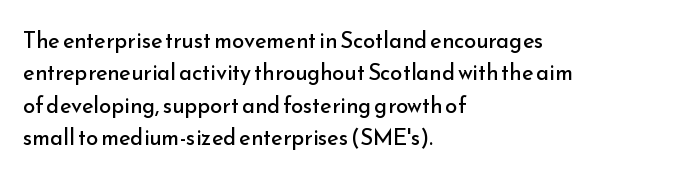
The image shows 22 px text type, upright; set left-aligned, normal line spacing (1.47x), normal letter spacing, not underlined.
